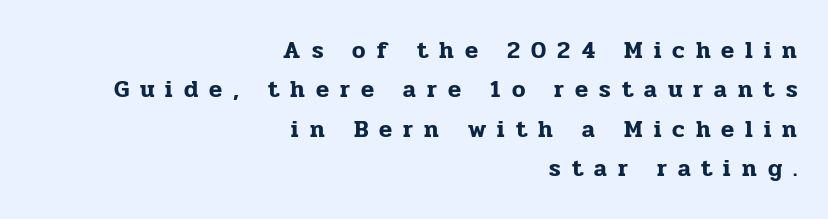
The image shows 24 px text type, upright; set right-aligned, normal line spacing (1.64x), unusually wide letter spacing (+0.46 em), not underlined.
